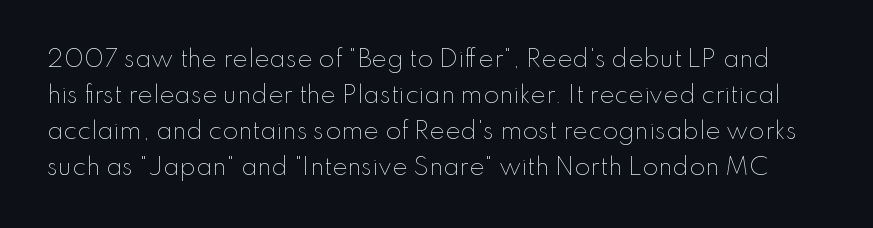
The image shows 23 px text type, upright; set normal line spacing (1.56x), normal letter spacing, not underlined.
